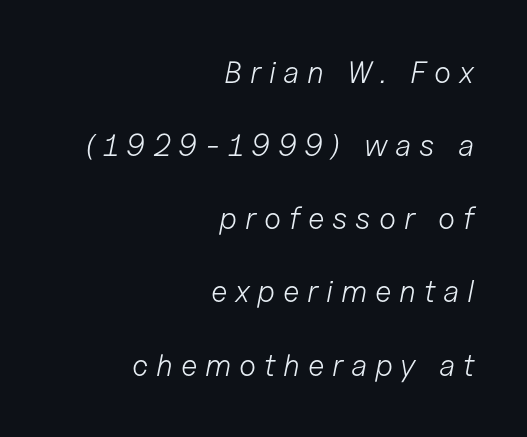
The image shows 31 px light type, italic (leaning right); set right-aligned, loose line spacing (2.36x), unusually wide letter spacing (+0.25 em), not underlined; low stroke contrast and a medium x-height.
